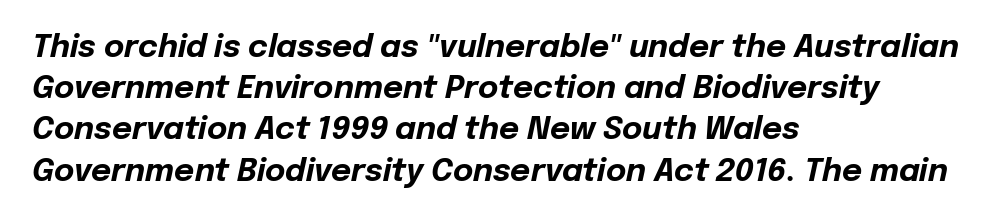
{"italic": "yes", "lean": "right", "slant_degrees": 12, "bold": "yes", "weight": "bold", "width": "normal", "stroke_contrast": "low", "x_height": "medium", "monospaced": "no", "underline": "no", "align": "left", "line_spacing": "normal", "line_spacing_ratio": 1.33, "letter_spacing": "normal", "letter_spacing_em": 0.0, "glyph_px": 31}
